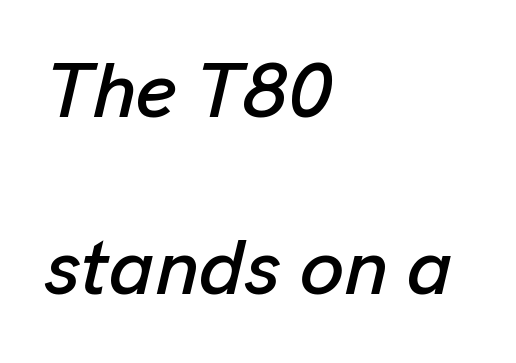
The image shows 79 px text type, italic (leaning right); set left-aligned, loose line spacing (2.24x), normal letter spacing, not underlined; low stroke contrast and a medium x-height.
